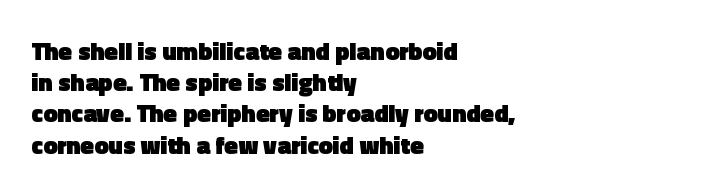
The image shows 25 px bold type, upright; set left-aligned, normal line spacing (1.25x), normal letter spacing, not underlined.
